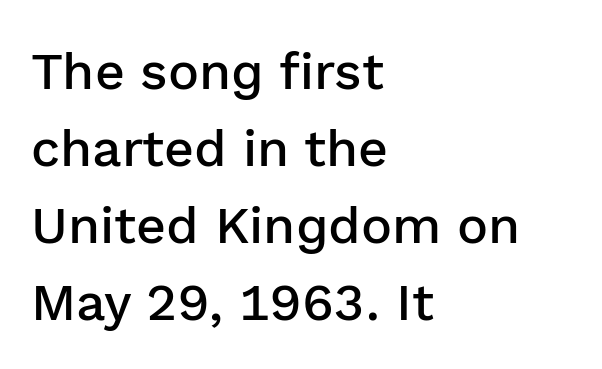
{"serif": "no", "italic": "no", "bold": "semi", "weight": "semibold", "width": "normal", "stroke_contrast": "low", "x_height": "medium", "monospaced": "no", "underline": "no", "align": "left", "line_spacing": "normal", "line_spacing_ratio": 1.48, "letter_spacing": "normal", "letter_spacing_em": 0.0, "glyph_px": 52}
